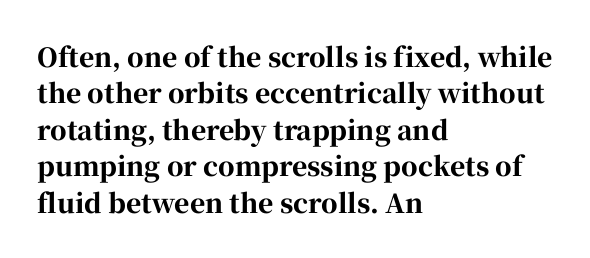
Q: Is the text bold? A: Yes.
Q: Is the text italic (slanted)? A: No, it is upright.
Q: Is the text underlined? A: No.
Q: How is the paragraph aligned? A: Left-aligned.
Q: Is the spacing between letters normal or unusually wide? A: Normal.
Q: Is the spacing between lines tight, normal or loose? A: Normal.
